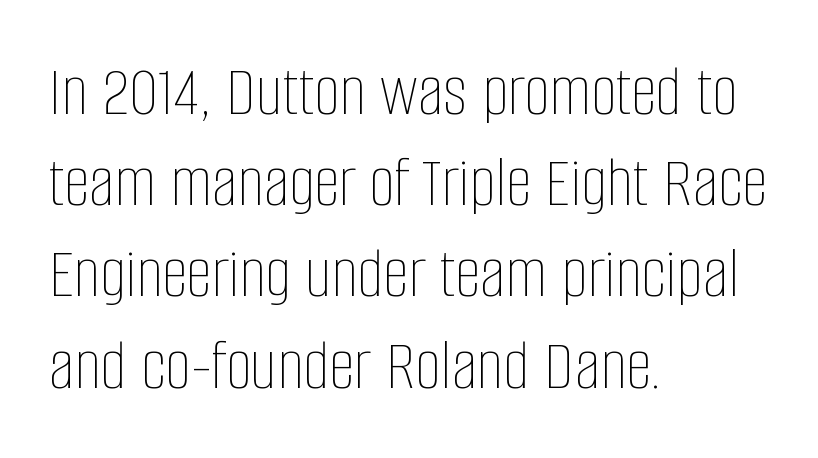
{"italic": "no", "bold": "no", "weight": "thin", "width": "condensed", "stroke_contrast": "low", "x_height": "large", "monospaced": "no", "underline": "no", "align": "left", "line_spacing": "normal", "line_spacing_ratio": 1.25, "letter_spacing": "normal", "letter_spacing_em": 0.0, "glyph_px": 73}
